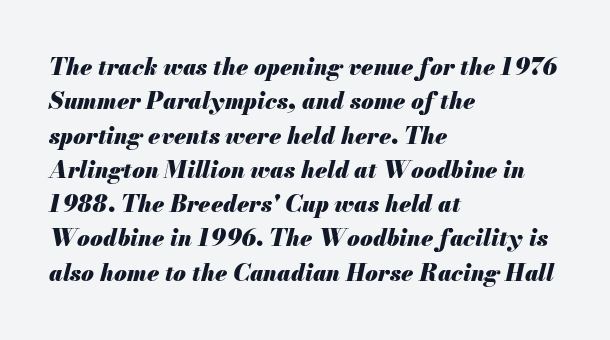
This sample uses plain, unmodified letter spacing. Does the copy run flush right? No — it runs flush left. The letters are bold, with thick, heavy strokes. A clean baseline with only descenders dipping below it. Each new line begins a customary step beneath the previous one.
